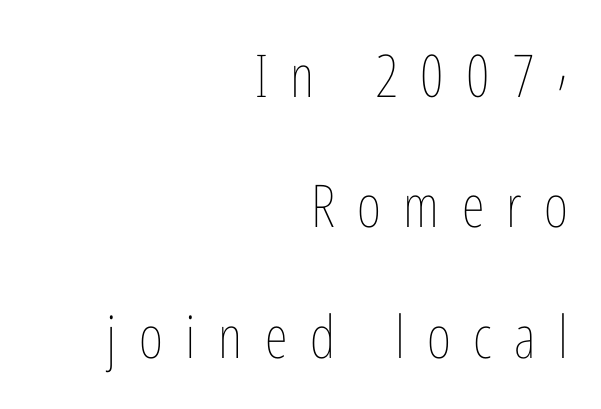
The image shows 59 px thin, condensed type, upright; set right-aligned, loose line spacing (2.21x), unusually wide letter spacing (+0.38 em), not underlined; low stroke contrast and a medium x-height.
